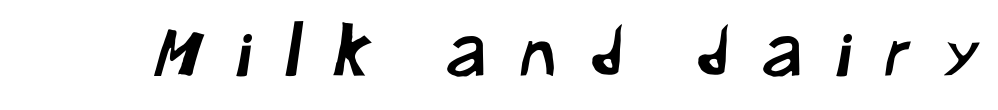
The image shows 69 px sans-serif type; set unusually wide letter spacing (+0.48 em), not underlined; low stroke contrast and a medium x-height.
